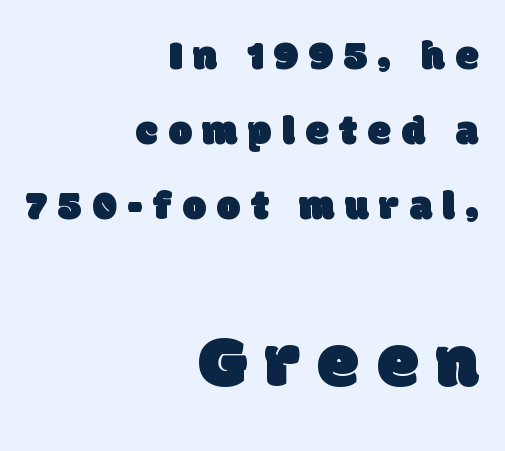
The letters advance in unequal steps, a hallmark of proportional type. If you squint, the bottom block still reads clearly — it's the larger of the two. A typesetter would call this heavily tracked-out type. Type without underlining.
